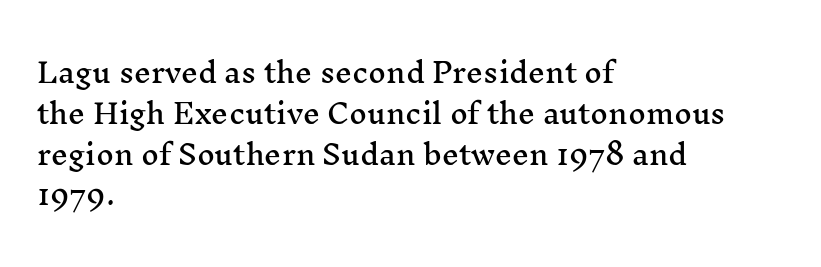
{"italic": "no", "underline": "no", "align": "left", "line_spacing": "normal", "line_spacing_ratio": 1.51, "letter_spacing": "normal", "letter_spacing_em": 0.0, "glyph_px": 27}
